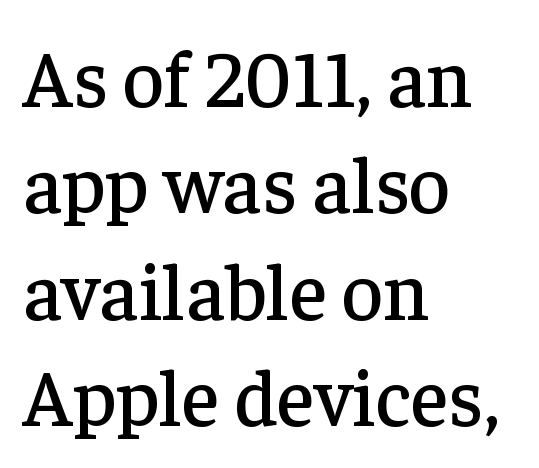
The image shows 80 px serif type, upright; set left-aligned, normal line spacing (1.33x), normal letter spacing, not underlined; low stroke contrast and a medium x-height.
